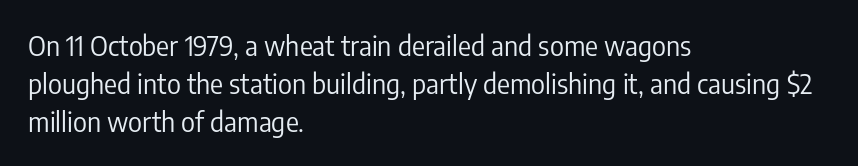
Short note: letters normally spaced. These lines are set flush left with a ragged right edge. The passage shown is not bold in any degree. Rows of type keep a routine distance in the vertical direction. This is the regular roman posture of the typeface.
